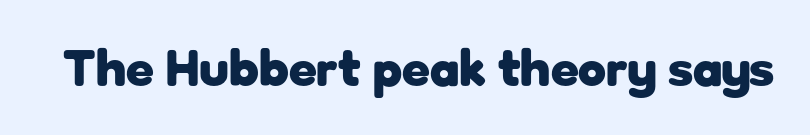
Q: Is the text bold? A: Yes.
Q: Is the text italic (slanted)? A: No, it is upright.
Q: Is the typeface a serif or a sans-serif typeface? A: Sans-serif.
Q: Is the text underlined? A: No.
Q: Is the spacing between letters normal or unusually wide? A: Normal.
Q: Width (condensed, normal, or wide)? A: Normal.
Q: Stroke contrast? A: Low.
Q: x-height? A: Medium.
Q: Monospaced? A: No.
